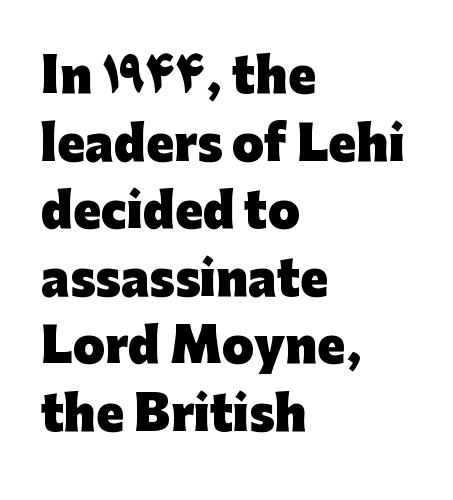
The image shows 46 px heavy sans-serif type, upright; set left-aligned, normal line spacing (1.47x), normal letter spacing, not underlined; low stroke contrast and a medium x-height.
